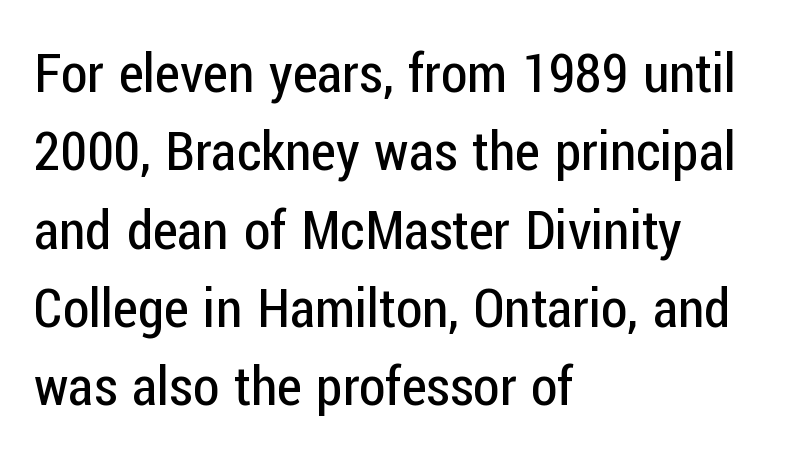
{"serif": "no", "italic": "no", "bold": "no", "weight": "regular", "width": "condensed", "stroke_contrast": "low", "x_height": "medium", "monospaced": "no", "underline": "no", "align": "left", "line_spacing": "normal", "line_spacing_ratio": 1.45, "letter_spacing": "normal", "letter_spacing_em": 0.0, "glyph_px": 54}
